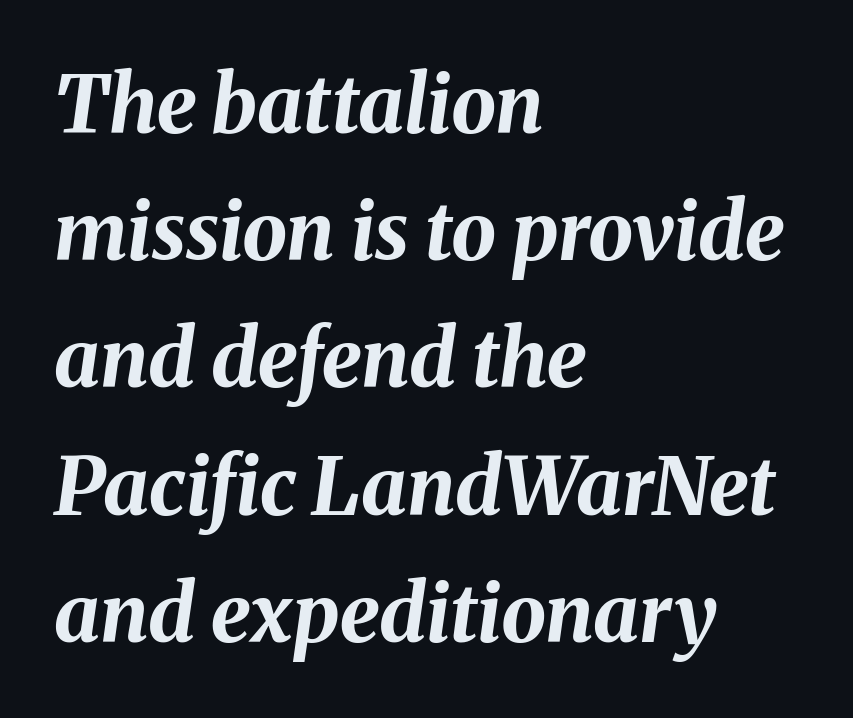
{"italic": "yes", "lean": "right", "slant_degrees": 8, "bold": "yes", "weight": "bold", "width": "normal", "stroke_contrast": "medium", "x_height": "medium", "monospaced": "no", "underline": "no", "align": "left", "line_spacing": "normal", "line_spacing_ratio": 1.59, "letter_spacing": "normal", "letter_spacing_em": 0.0, "glyph_px": 80}
